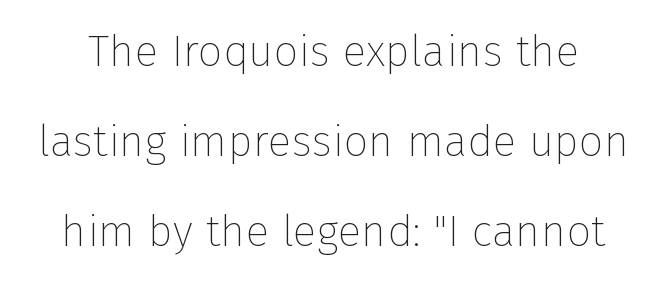
{"serif": "no", "italic": "no", "bold": "no", "weight": "thin", "width": "normal", "stroke_contrast": "low", "x_height": "medium", "monospaced": "no", "underline": "no", "line_spacing": "loose", "line_spacing_ratio": 2.05, "letter_spacing": "normal", "letter_spacing_em": 0.0, "glyph_px": 44}
